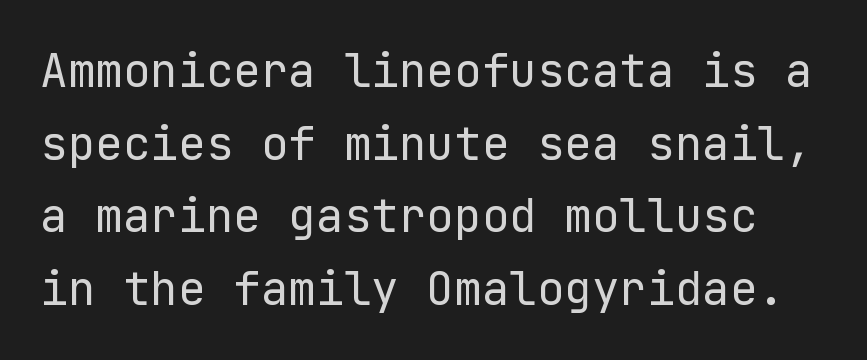
Q: Is the text bold? A: No.
Q: Is the text italic (slanted)? A: No, it is upright.
Q: Is the typeface a serif or a sans-serif typeface? A: Sans-serif.
Q: Is the text underlined? A: No.
Q: Is the spacing between letters normal or unusually wide? A: Normal.
Q: Is the spacing between lines tight, normal or loose? A: Normal.
Q: Width (condensed, normal, or wide)? A: Normal.
Q: Stroke contrast? A: Low.
Q: x-height? A: Medium.
